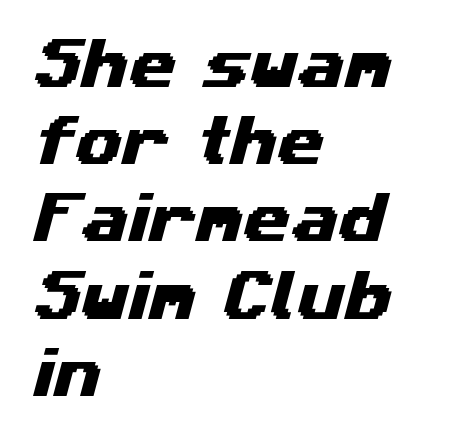
The image shows 54 px wide sans-serif type; set left-aligned, normal line spacing (1.43x), normal letter spacing, not underlined; medium stroke contrast and a medium x-height.
